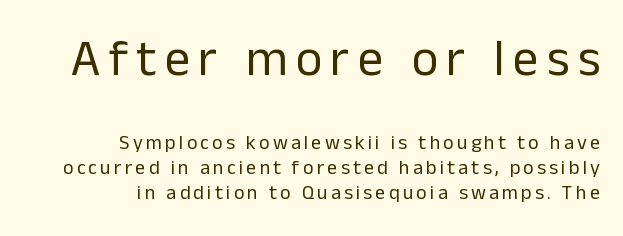
Q: Is the text bold? A: No.
Q: Is the text italic (slanted)? A: No, it is upright.
Q: Is the typeface a serif or a sans-serif typeface? A: Sans-serif.
Q: Is the text underlined? A: No.
Q: How is the paragraph aligned? A: Right-aligned.
Q: Is the spacing between lines tight, normal or loose? A: Normal.
Q: Which block of text is set in a larger size, the first (top) or the second (bottom)? A: The first (top) one.
Q: Width (condensed, normal, or wide)? A: Normal.
Q: Stroke contrast? A: Low.
Q: x-height? A: Medium.
Q: Monospaced? A: No.
